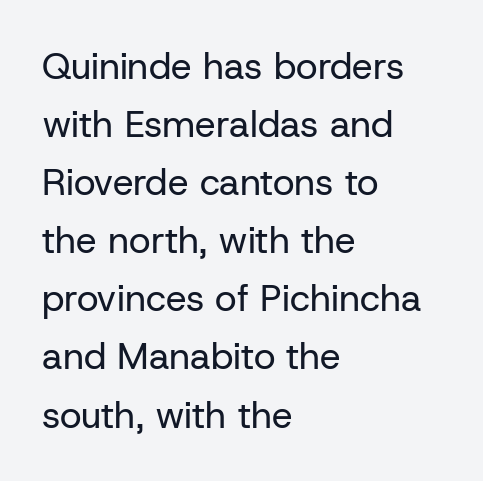
The image shows 37 px regular-weight sans-serif type, upright; set left-aligned, normal line spacing (1.57x), normal letter spacing, not underlined; low stroke contrast and a medium x-height.
